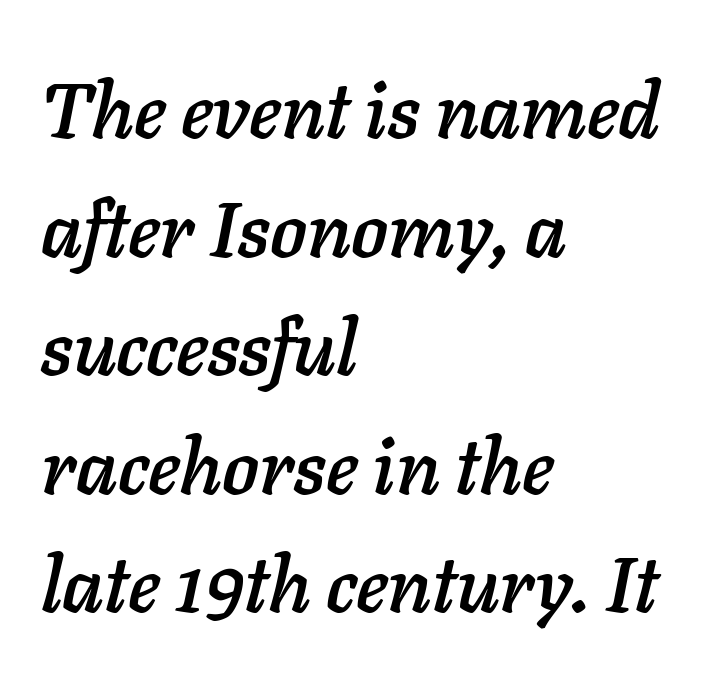
{"italic": "yes", "lean": "right", "slant_degrees": 11, "width": "normal", "stroke_contrast": "low", "x_height": "medium", "monospaced": "no", "underline": "no", "align": "left", "line_spacing": "normal", "line_spacing_ratio": 1.54, "letter_spacing": "normal", "letter_spacing_em": 0.0, "glyph_px": 77}
